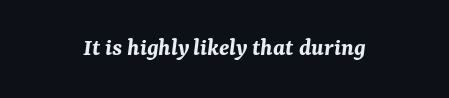
The image shows 25 px bold type, italic (leaning right); set normal letter spacing, not underlined.
